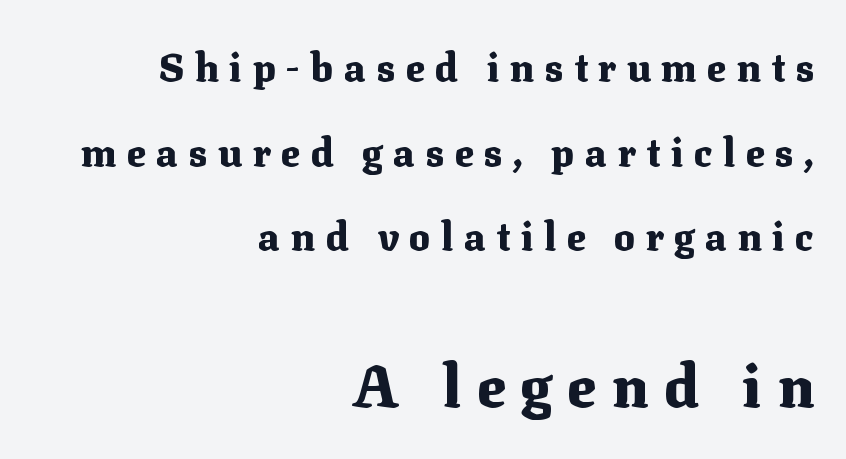
The image shows 59 px heavy serif type, upright; set right-aligned, loose line spacing (2.17x), unusually wide letter spacing (+0.27 em), not underlined; the second (bottom) block is 1.51x larger; medium stroke contrast and a medium x-height.
